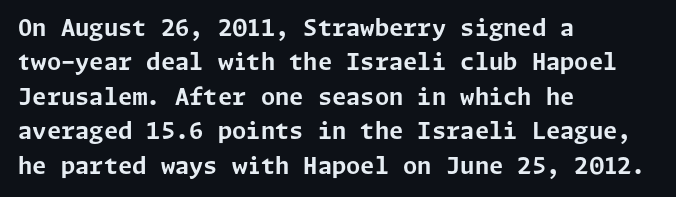
Q: Is the text bold? A: Yes.
Q: Is the text italic (slanted)? A: No, it is upright.
Q: Is the text underlined? A: No.
Q: How is the paragraph aligned? A: Left-aligned.
Q: Is the spacing between letters normal or unusually wide? A: Normal.
Q: Is the spacing between lines tight, normal or loose? A: Normal.
